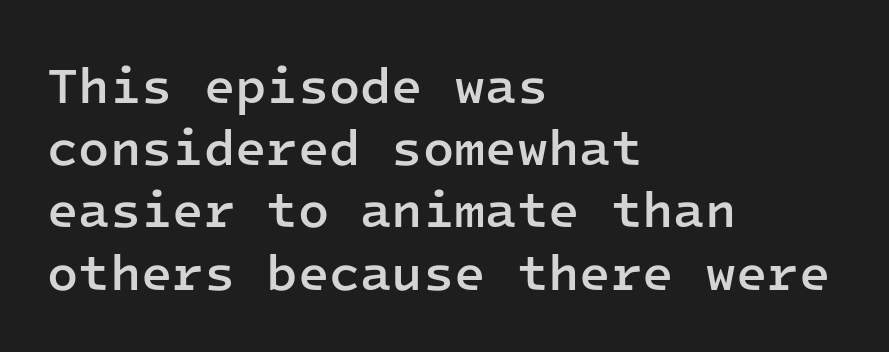
{"serif": "no", "italic": "no", "bold": "semi", "weight": "semibold", "width": "normal", "stroke_contrast": "low", "x_height": "medium", "monospaced": "yes", "underline": "no", "align": "left", "line_spacing_ratio": 1.22, "letter_spacing": "normal", "letter_spacing_em": 0.0, "glyph_px": 51}
